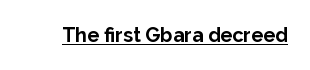
The image shows 20 px bold type, upright; set normal letter spacing, underlined.
